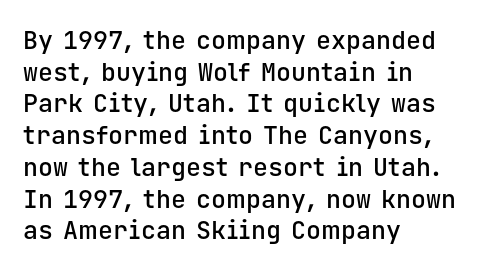
Q: Is the text bold? A: Semi-bold.
Q: Is the text italic (slanted)? A: No, it is upright.
Q: Is the text underlined? A: No.
Q: How is the paragraph aligned? A: Left-aligned.
Q: Is the spacing between letters normal or unusually wide? A: Normal.
Q: Is the spacing between lines tight, normal or loose? A: Normal.
